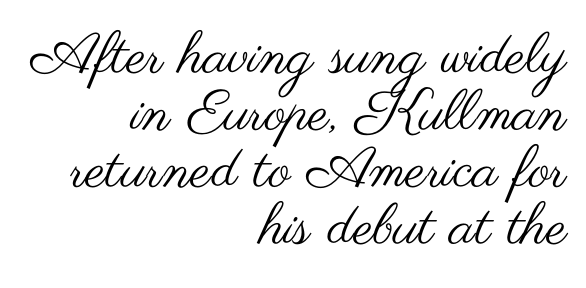
Q: Is the text bold? A: No.
Q: Is the text italic (slanted)? A: Yes.
Q: Is the typeface a serif or a sans-serif typeface? A: Sans-serif.
Q: Is the text underlined? A: No.
Q: How is the paragraph aligned? A: Right-aligned.
Q: Is the spacing between letters normal or unusually wide? A: Normal.
Q: Is the spacing between lines tight, normal or loose? A: Tight.
Q: Width (condensed, normal, or wide)? A: Wide.
Q: Stroke contrast? A: Medium.
Q: x-height? A: Small.
Q: Monospaced? A: No.
